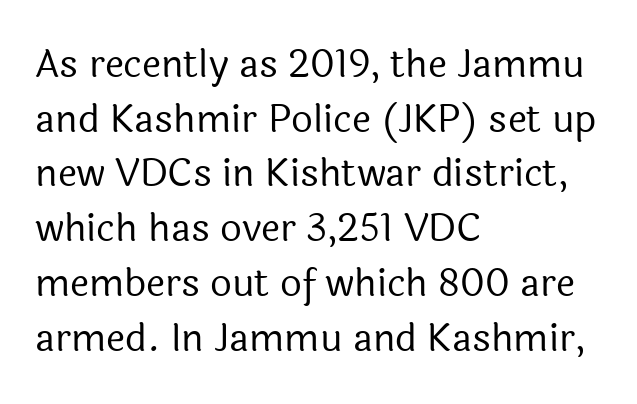
The image shows 38 px regular-weight sans-serif type, upright; set left-aligned, normal line spacing (1.44x), normal letter spacing, not underlined; a medium x-height.
